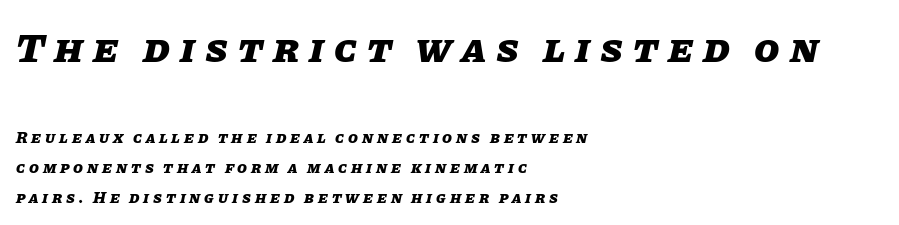
Q: Is the text bold? A: Yes.
Q: Is the text italic (slanted)? A: Yes, it leans right by about 11 degrees.
Q: Is the text underlined? A: No.
Q: How is the paragraph aligned? A: Left-aligned.
Q: Is the spacing between letters normal or unusually wide? A: Unusually wide.
Q: Which block of text is set in a larger size, the first (top) or the second (bottom)? A: The first (top) one.
Q: Width (condensed, normal, or wide)? A: Normal.
Q: Stroke contrast? A: Low.
Q: x-height? A: Large.
Q: Monospaced? A: No.
